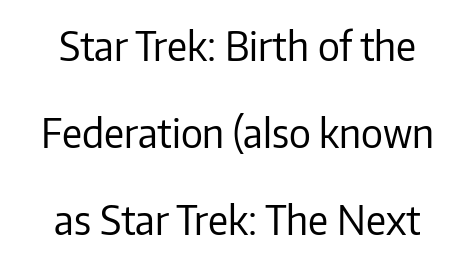
Is this a fixed-width face? No — the glyphs have proportional, varying widths. The specimen reads as upright at a glance. Compared with a typical body face, this is equally light or lighter still. Horizontal alignment here is central, giving a formal, balanced look. Rule under the text: the space is simply empty. Students, note that the glyphs here touch the page at normal intervals.
